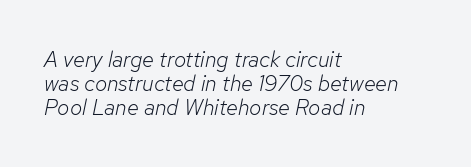
Q: Is the text bold? A: No.
Q: Is the text italic (slanted)? A: Yes, it leans right by about 12 degrees.
Q: Is the text underlined? A: No.
Q: How is the paragraph aligned? A: Left-aligned.
Q: Is the spacing between letters normal or unusually wide? A: Normal.
Q: Is the spacing between lines tight, normal or loose? A: Tight.
